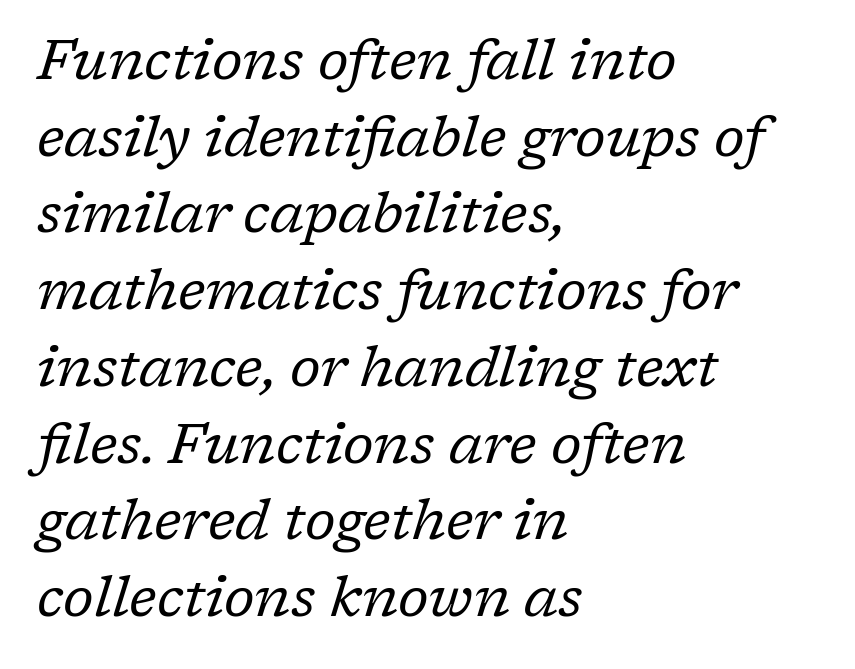
The letters advance in unequal steps, a hallmark of proportional type. The gap between lines stays unmarked. Looking at the ascenders, they clearly lean. Stroke mass is kept to a normal reading level or below. Leading: standard.
